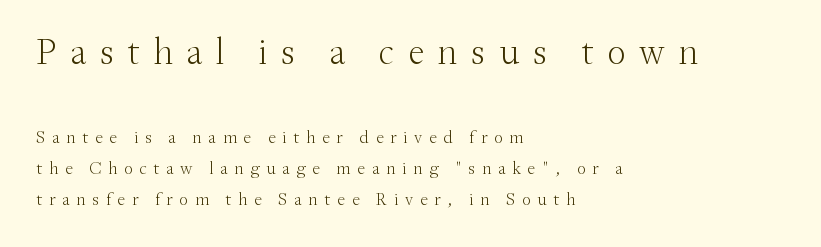
Q: Is the text bold? A: No.
Q: Is the text italic (slanted)? A: No, it is upright.
Q: Is the typeface a serif or a sans-serif typeface? A: Serif.
Q: Is the text underlined? A: No.
Q: How is the paragraph aligned? A: Left-aligned.
Q: Is the spacing between letters normal or unusually wide? A: Unusually wide.
Q: Which block of text is set in a larger size, the first (top) or the second (bottom)? A: The first (top) one.
Q: Width (condensed, normal, or wide)? A: Normal.
Q: Stroke contrast? A: Medium.
Q: x-height? A: Small.
Q: Monospaced? A: No.
